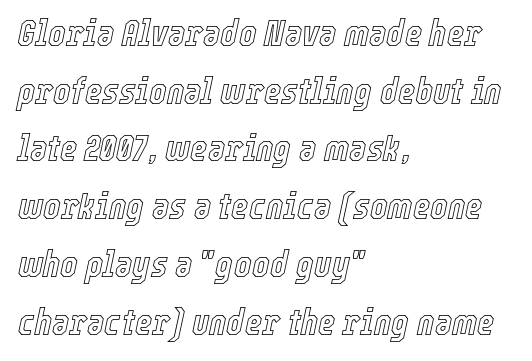
Q: Is the text italic (slanted)? A: Yes, it leans right by about 12 degrees.
Q: Is the text underlined? A: No.
Q: How is the paragraph aligned? A: Left-aligned.
Q: Is the spacing between letters normal or unusually wide? A: Normal.
Q: Is the spacing between lines tight, normal or loose? A: Normal.
Q: Width (condensed, normal, or wide)? A: Condensed.
Q: x-height? A: Medium.
Q: Monospaced? A: No.
